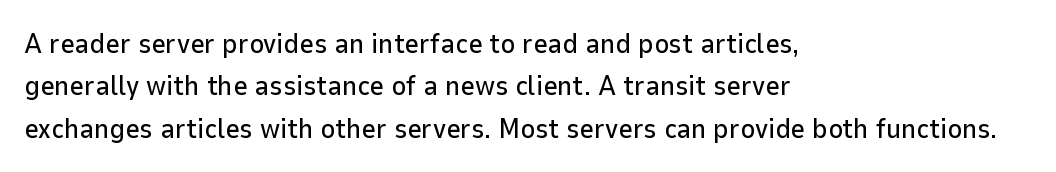
Q: Is the text italic (slanted)? A: No, it is upright.
Q: Is the typeface a serif or a sans-serif typeface? A: Sans-serif.
Q: Is the text underlined? A: No.
Q: How is the paragraph aligned? A: Left-aligned.
Q: Is the spacing between letters normal or unusually wide? A: Normal.
Q: Is the spacing between lines tight, normal or loose? A: Normal.
Q: Width (condensed, normal, or wide)? A: Normal.
Q: Stroke contrast? A: Low.
Q: x-height? A: Medium.
Q: Monospaced? A: No.
